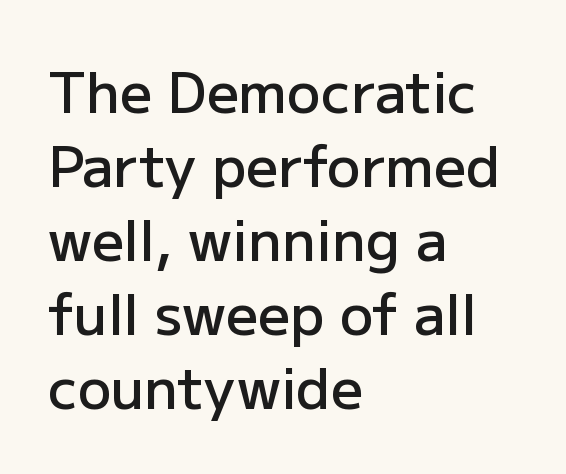
{"serif": "no", "italic": "no", "bold": "semi", "weight": "semibold", "width": "normal", "stroke_contrast": "low", "x_height": "medium", "monospaced": "no", "underline": "no", "align": "left", "line_spacing": "normal", "line_spacing_ratio": 1.32, "letter_spacing": "normal", "letter_spacing_em": 0.0, "glyph_px": 56}
